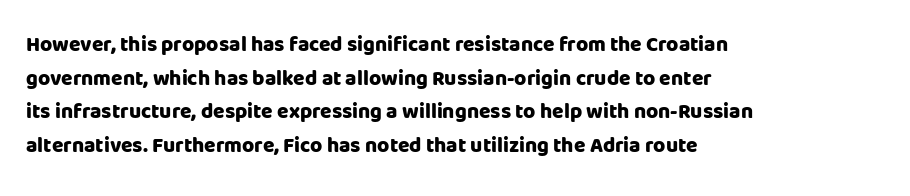
{"italic": "no", "bold": "yes", "underline": "no", "align": "left", "line_spacing": "normal", "line_spacing_ratio": 1.6, "letter_spacing": "normal", "letter_spacing_em": 0.0, "glyph_px": 21}
